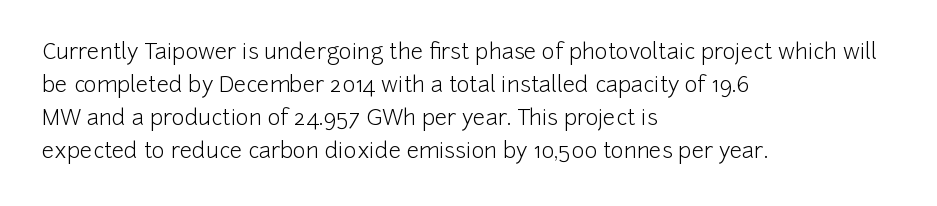
{"italic": "no", "bold": "no", "underline": "no", "align": "left", "line_spacing": "normal", "line_spacing_ratio": 1.5, "letter_spacing": "normal", "letter_spacing_em": 0.0, "glyph_px": 22}
